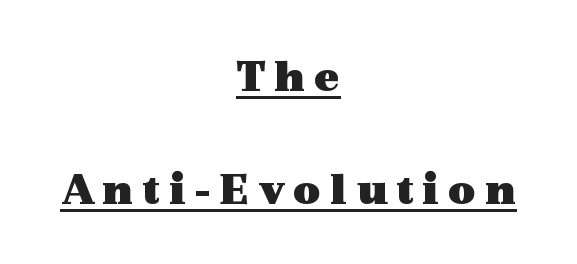
{"serif": "yes", "italic": "no", "bold": "yes", "weight": "heavy", "width": "wide", "x_height": "medium", "monospaced": "no", "underline": "yes", "align": "center", "line_spacing": "loose", "line_spacing_ratio": 2.35, "glyph_px": 48}
